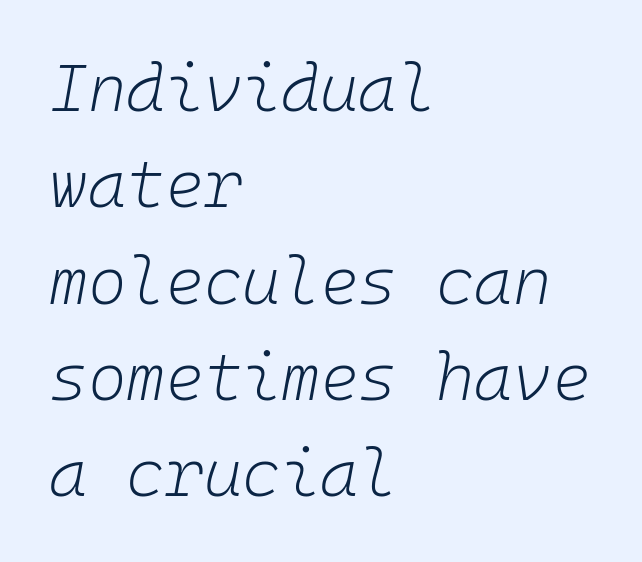
Q: Is the text bold? A: No.
Q: Is the text italic (slanted)? A: Yes, it leans right by about 10 degrees.
Q: Is the text underlined? A: No.
Q: How is the paragraph aligned? A: Left-aligned.
Q: Is the spacing between letters normal or unusually wide? A: Normal.
Q: Is the spacing between lines tight, normal or loose? A: Normal.
Q: Width (condensed, normal, or wide)? A: Normal.
Q: Stroke contrast? A: Low.
Q: x-height? A: Medium.
Q: Monospaced? A: Yes.
